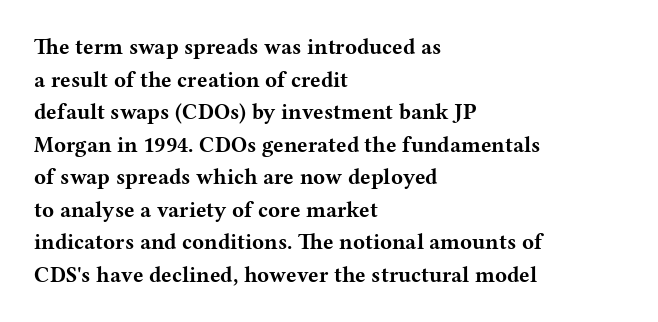
The image shows 22 px bold type, upright; set left-aligned, normal line spacing (1.48x), normal letter spacing, not underlined.
